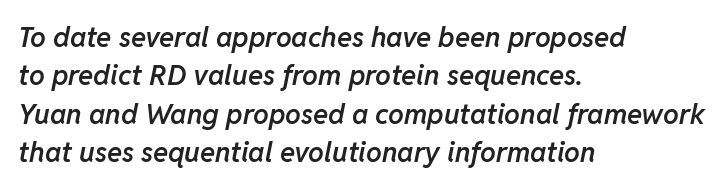
Q: Is the text bold? A: Semi-bold.
Q: Is the text italic (slanted)? A: Yes, it leans right by about 11 degrees.
Q: Is the text underlined? A: No.
Q: How is the paragraph aligned? A: Left-aligned.
Q: Is the spacing between letters normal or unusually wide? A: Normal.
Q: Is the spacing between lines tight, normal or loose? A: Normal.
Q: Width (condensed, normal, or wide)? A: Normal.
Q: Stroke contrast? A: Low.
Q: x-height? A: Medium.
Q: Monospaced? A: No.
